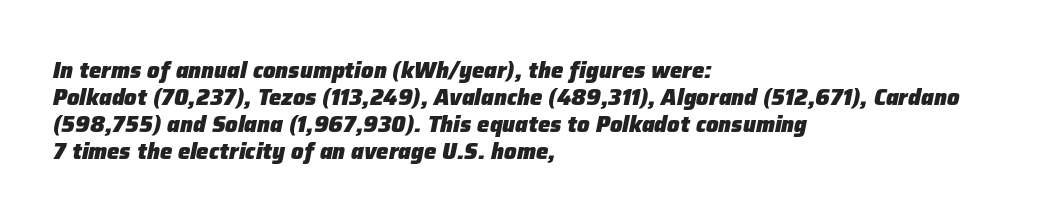
Q: Is the text bold? A: Yes.
Q: Is the text italic (slanted)? A: Yes, it leans right by about 12 degrees.
Q: Is the text underlined? A: No.
Q: How is the paragraph aligned? A: Left-aligned.
Q: Is the spacing between letters normal or unusually wide? A: Normal.
